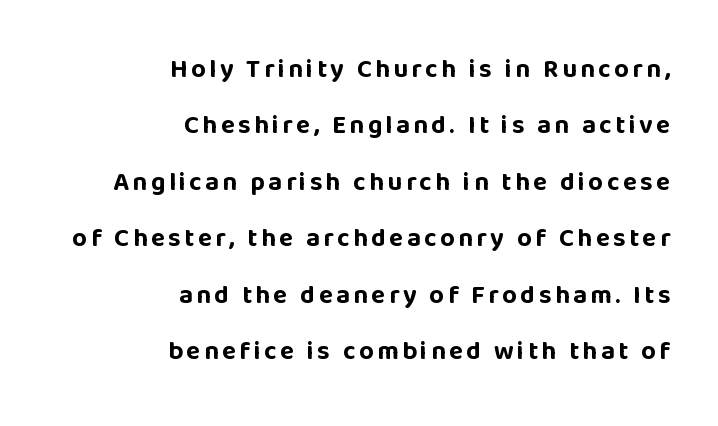
The image shows 26 px bold type, upright; set right-aligned, loose line spacing (2.17x), not underlined.
